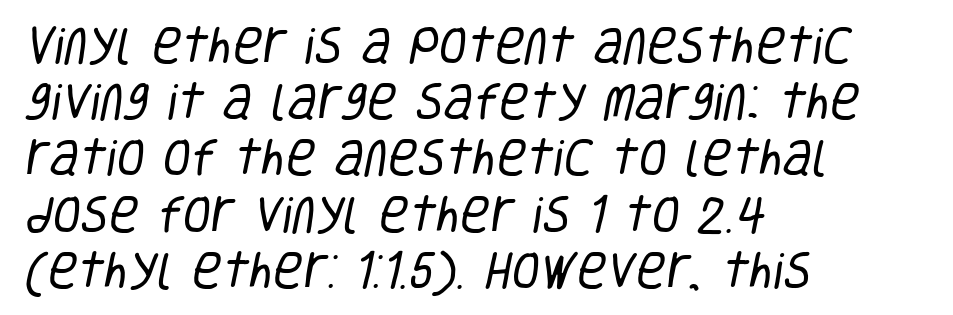
This reads as an unemphasized weight, regular at the heaviest. Spacing between characters is what you'd get straight out of the box. This block has exactly the height ordinary leading produces. Descender tails drop into unmarked territory. All the whitespace from short lines collects on the right. This sample has the flowing, uneven cadence of proportional lettering.
